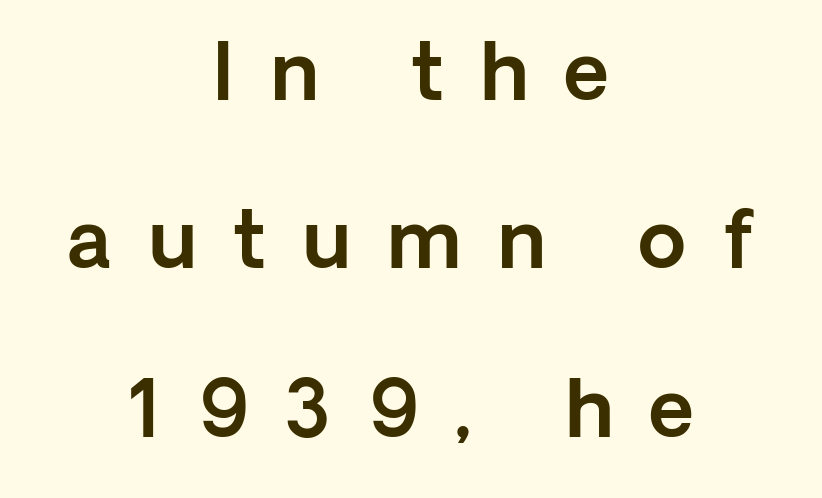
Type style note: lacks serifs. Note the varied advance widths — an 'i' is clearly narrower than an 'm'. The gap between lines stays unmarked. Caption: expanded tracking, letters set apart.
